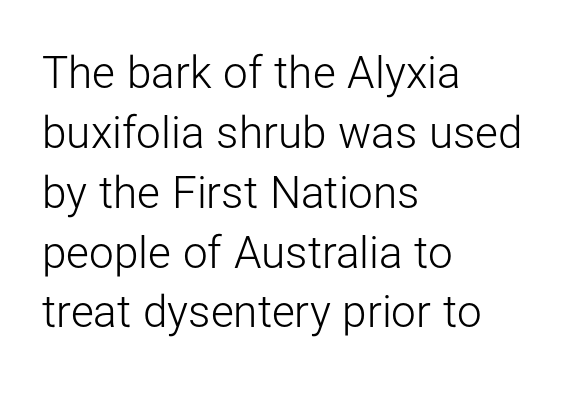
The image shows 44 px light sans-serif type, upright; set left-aligned, normal line spacing (1.36x), normal letter spacing, not underlined; low stroke contrast and a medium x-height.
